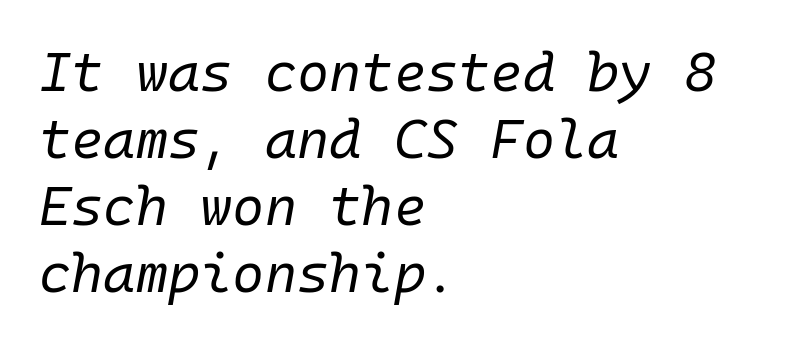
The image shows 55 px regular-weight type, italic (leaning right), monospaced; set left-aligned, line spacing 1.22x, normal letter spacing, not underlined; low stroke contrast and a medium x-height.
